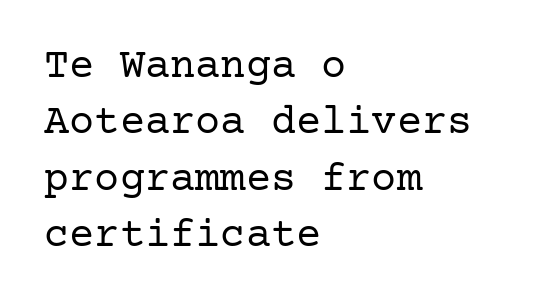
{"serif": "yes", "italic": "no", "bold": "no", "weight": "regular", "width": "normal", "stroke_contrast": "low", "x_height": "medium", "underline": "no", "align": "left", "line_spacing": "normal", "line_spacing_ratio": 1.34, "letter_spacing": "normal", "letter_spacing_em": 0.0, "glyph_px": 42}
